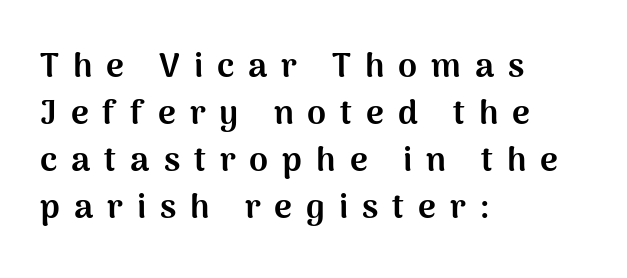
Q: Is the text bold? A: Yes.
Q: Is the text italic (slanted)? A: No, it is upright.
Q: Is the typeface a serif or a sans-serif typeface? A: Sans-serif.
Q: Is the text underlined? A: No.
Q: How is the paragraph aligned? A: Left-aligned.
Q: Is the spacing between letters normal or unusually wide? A: Unusually wide.
Q: Is the spacing between lines tight, normal or loose? A: Normal.
Q: Width (condensed, normal, or wide)? A: Normal.
Q: Stroke contrast? A: Medium.
Q: x-height? A: Medium.
Q: Monospaced? A: No.
